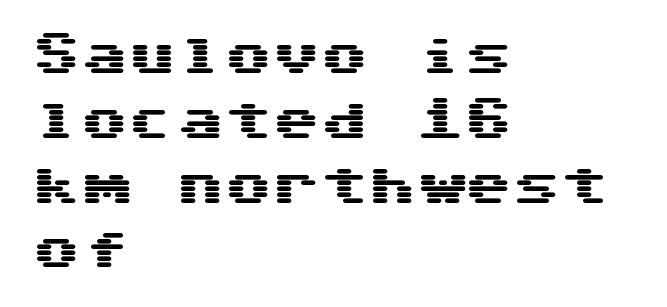
When letters stand straight like this, we call the style roman or upright. Tracking value appears to be zero — textbook default spacing. Looks like terminal output: every glyph gets an equal slot. Bare-footed words on every line. You can tell from the bare stems that sans-serif type was used. The rag falls on the right side of this text block.
